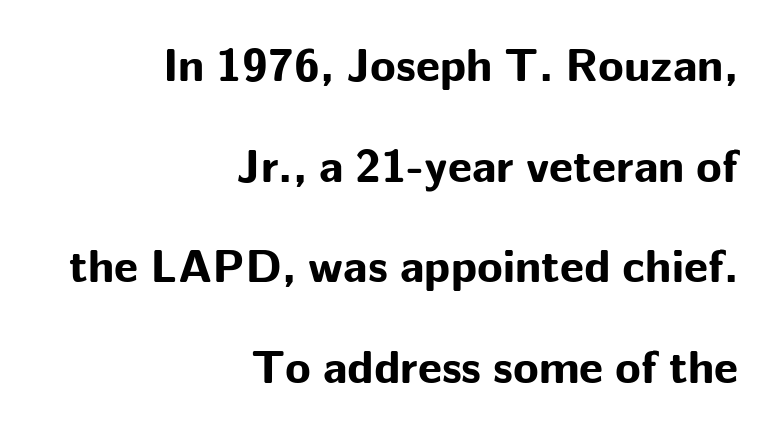
{"serif": "no", "italic": "no", "bold": "yes", "weight": "bold", "width": "normal", "stroke_contrast": "low", "x_height": "medium", "monospaced": "no", "underline": "no", "align": "right", "line_spacing": "loose", "line_spacing_ratio": 2.14, "letter_spacing": "normal", "letter_spacing_em": 0.0, "glyph_px": 47}
